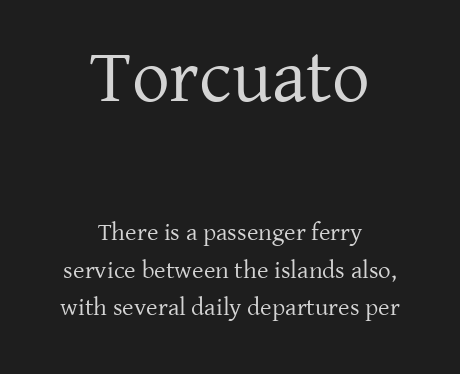
The image shows 75 px regular-weight serif type, upright; set centered, normal line spacing (1.5x), normal letter spacing, not underlined; the first (top) block is 3.0x larger; low stroke contrast and a medium x-height.
